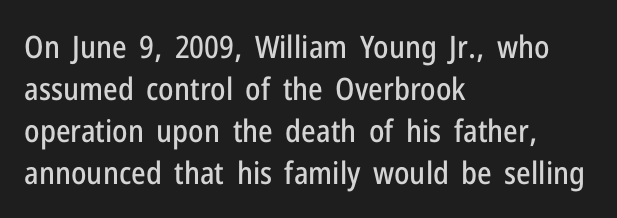
{"serif": "no", "italic": "no", "width": "condensed", "stroke_contrast": "low", "x_height": "medium", "monospaced": "no", "underline": "no", "align": "left", "line_spacing": "normal", "line_spacing_ratio": 1.35, "letter_spacing": "normal", "letter_spacing_em": 0.0, "glyph_px": 31}
